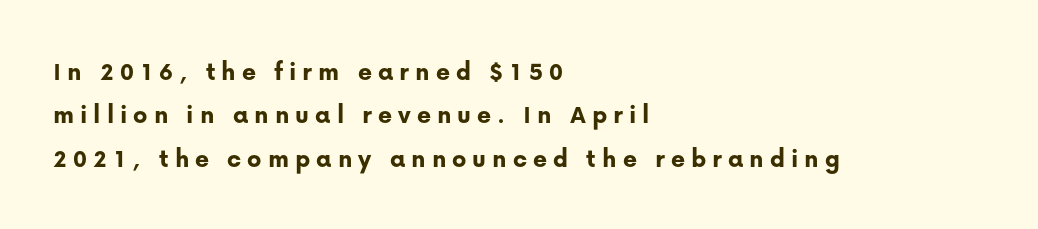
The image shows 27 px bold type, upright; set left-aligned, normal line spacing (1.61x), unusually wide letter spacing (+0.22 em), not underlined.
